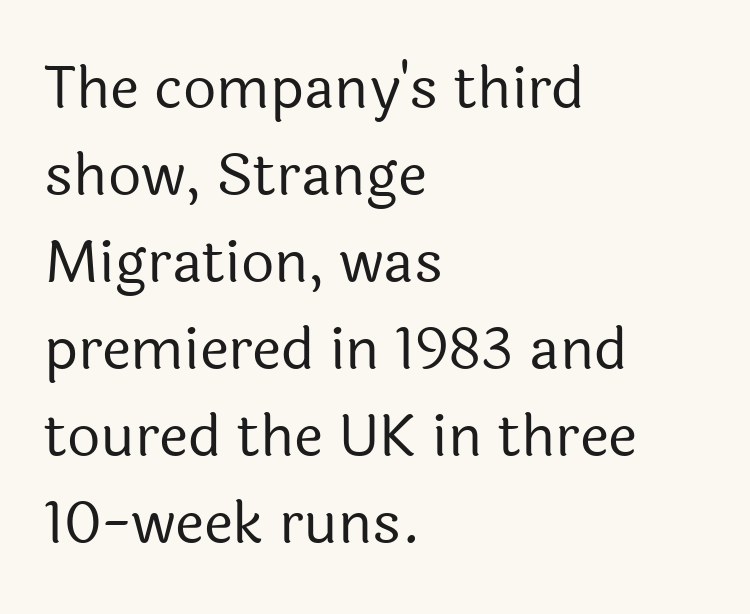
Q: Is the text bold? A: No.
Q: Is the text italic (slanted)? A: No, it is upright.
Q: Is the typeface a serif or a sans-serif typeface? A: Sans-serif.
Q: Is the text underlined? A: No.
Q: How is the paragraph aligned? A: Left-aligned.
Q: Is the spacing between letters normal or unusually wide? A: Normal.
Q: Is the spacing between lines tight, normal or loose? A: Normal.
Q: Width (condensed, normal, or wide)? A: Normal.
Q: x-height? A: Medium.
Q: Monospaced? A: No.
